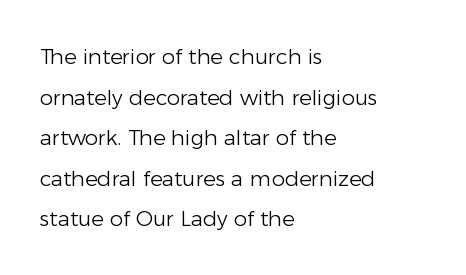
The image shows 21 px text type, upright; set left-aligned, loose line spacing (1.93x), normal letter spacing, not underlined.
